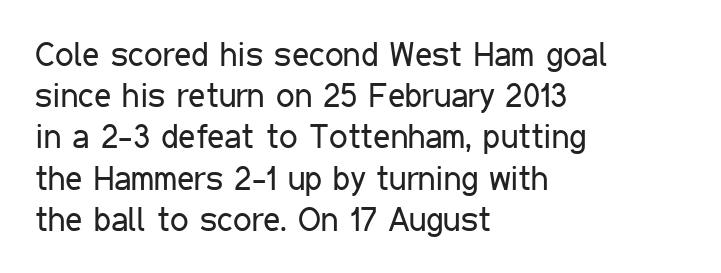
{"serif": "no", "italic": "no", "bold": "no", "weight": "regular", "width": "condensed", "stroke_contrast": "low", "x_height": "medium", "monospaced": "no", "underline": "no", "align": "left", "line_spacing": "normal", "line_spacing_ratio": 1.25, "letter_spacing": "normal", "letter_spacing_em": 0.0, "glyph_px": 33}
